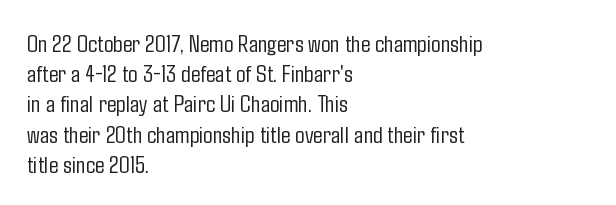
The image shows 25 px text type, upright; set left-aligned, line spacing 1.21x, normal letter spacing, not underlined.
